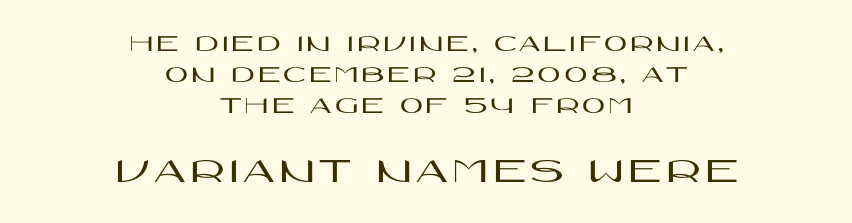
{"serif": "no", "italic": "no", "width": "wide", "stroke_contrast": "high", "x_height": "large", "monospaced": "no", "underline": "no", "align": "center", "line_spacing_ratio": 1.24, "larger_block": "second", "size_ratio": 1.48, "glyph_px": 37}
